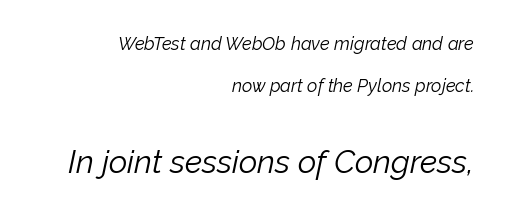
{"italic": "yes", "lean": "right", "slant_degrees": 12, "bold": "no", "weight": "light", "width": "normal", "stroke_contrast": "low", "x_height": "medium", "monospaced": "no", "underline": "no", "align": "right", "line_spacing": "loose", "line_spacing_ratio": 2.31, "letter_spacing": "normal", "letter_spacing_em": 0.0, "larger_block": "second", "size_ratio": 1.78, "glyph_px": 32}
